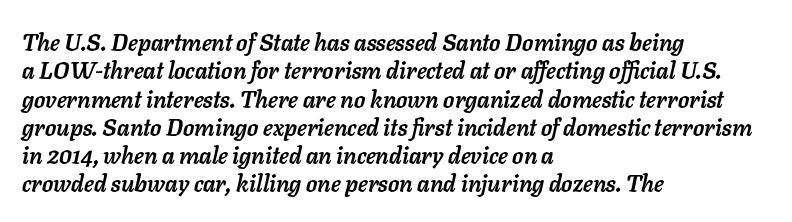
Heavy-handed strokes throughout: this text is bold. The letters sit at their default tracking, neither squeezed nor spread. Casual observation: everything's shoved over to the left. The space directly below the letters is spotless. Quick note: italic.
